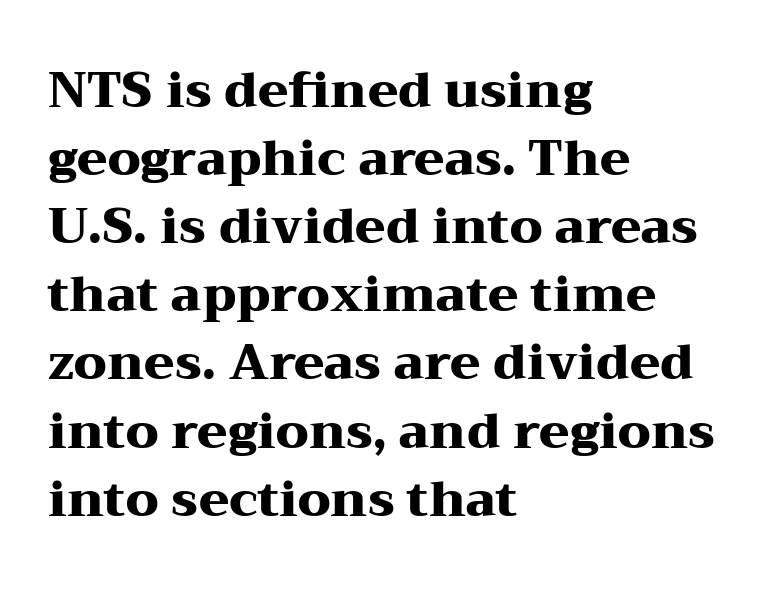
The image shows 49 px heavy, wide serif type, upright; set left-aligned, normal line spacing (1.39x), normal letter spacing, not underlined; medium stroke contrast and a medium x-height.
